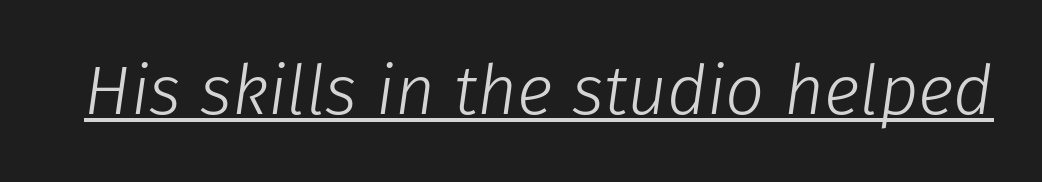
{"italic": "yes", "lean": "right", "slant_degrees": 8, "bold": "no", "weight": "light", "width": "normal", "stroke_contrast": "low", "x_height": "medium", "monospaced": "no", "underline": "yes", "letter_spacing": "normal", "letter_spacing_em": 0.0, "glyph_px": 69}
